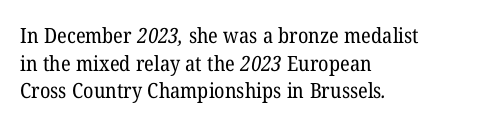
Is this a heavy cut? Hardly; it is regular or lighter. The passage shown has conventional tracking throughout. No word sits above an underline. Whoever set this chose a conventional vertical rhythm. The rendering anchors every line to the left-hand side.
